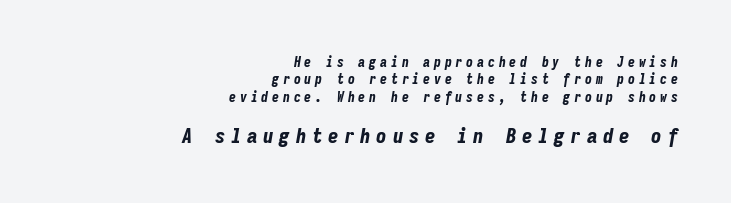
Q: Is the text bold? A: Yes.
Q: Is the text italic (slanted)? A: Yes, it leans right by about 9 degrees.
Q: Is the text underlined? A: No.
Q: How is the paragraph aligned? A: Right-aligned.
Q: Is the spacing between letters normal or unusually wide? A: Unusually wide.
Q: Is the spacing between lines tight, normal or loose? A: Normal.
Q: Which block of text is set in a larger size, the first (top) or the second (bottom)? A: The second (bottom) one.
